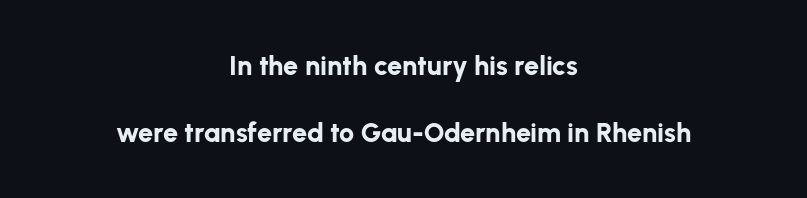
The image shows 27 px bold type, upright; set centered, loose line spacing (2.48x), normal letter spacing, not underlined.
